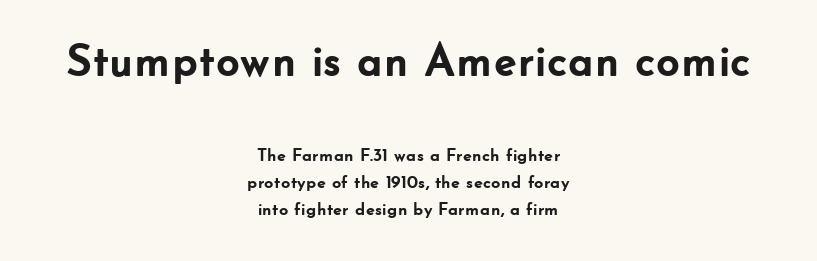
Q: Is the text bold? A: Yes.
Q: Is the text italic (slanted)? A: No, it is upright.
Q: Is the typeface a serif or a sans-serif typeface? A: Sans-serif.
Q: Is the text underlined? A: No.
Q: How is the paragraph aligned? A: Centered.
Q: Is the spacing between letters normal or unusually wide? A: Normal.
Q: Is the spacing between lines tight, normal or loose? A: Normal.
Q: Which block of text is set in a larger size, the first (top) or the second (bottom)? A: The first (top) one.
Q: Width (condensed, normal, or wide)? A: Normal.
Q: Stroke contrast? A: Low.
Q: x-height? A: Small.
Q: Monospaced? A: No.
